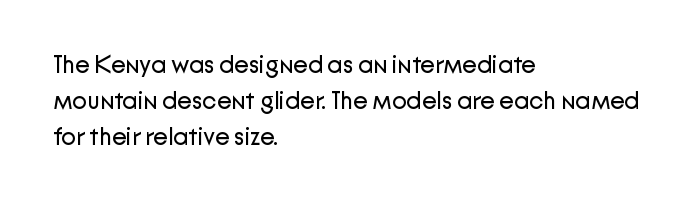
The setting favours the left margin, as ordinary paragraphs usually do. Upright lettering throughout. Letter spacing: default. No chunkiness to these letters — they're not bold.
